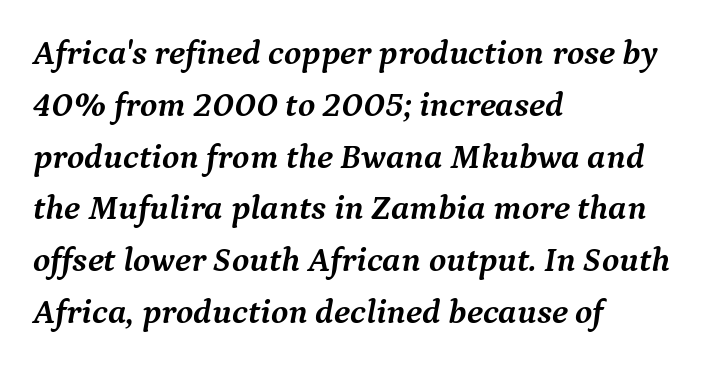
Q: Is the text bold? A: Yes.
Q: Is the text italic (slanted)? A: Yes, it leans right by about 9 degrees.
Q: Is the typeface a serif or a sans-serif typeface? A: Serif.
Q: Is the text underlined? A: No.
Q: How is the paragraph aligned? A: Left-aligned.
Q: Is the spacing between letters normal or unusually wide? A: Normal.
Q: Is the spacing between lines tight, normal or loose? A: Normal.
Q: Width (condensed, normal, or wide)? A: Normal.
Q: Stroke contrast? A: Medium.
Q: x-height? A: Medium.
Q: Monospaced? A: No.
